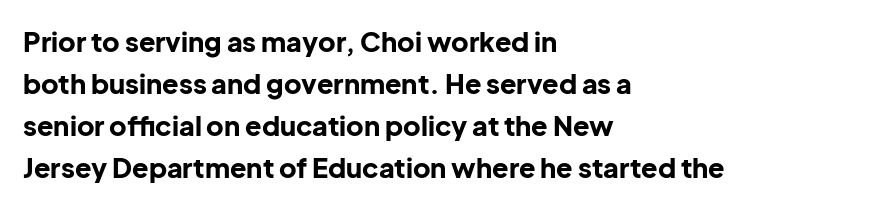
The image shows 27 px bold type, upright; set left-aligned, normal line spacing (1.55x), normal letter spacing, not underlined.
